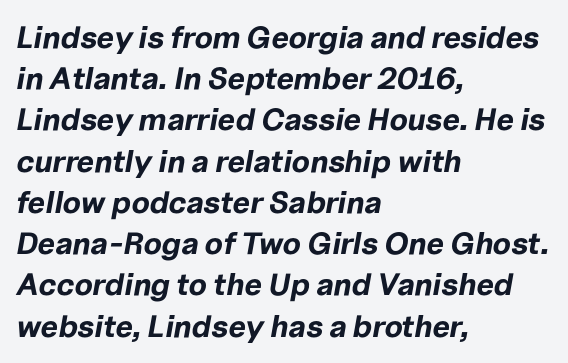
{"italic": "yes", "lean": "right", "slant_degrees": 10, "bold": "yes", "weight": "bold", "width": "normal", "stroke_contrast": "low", "x_height": "medium", "monospaced": "no", "underline": "no", "align": "left", "line_spacing": "normal", "line_spacing_ratio": 1.33, "letter_spacing": "normal", "letter_spacing_em": 0.0, "glyph_px": 31}
